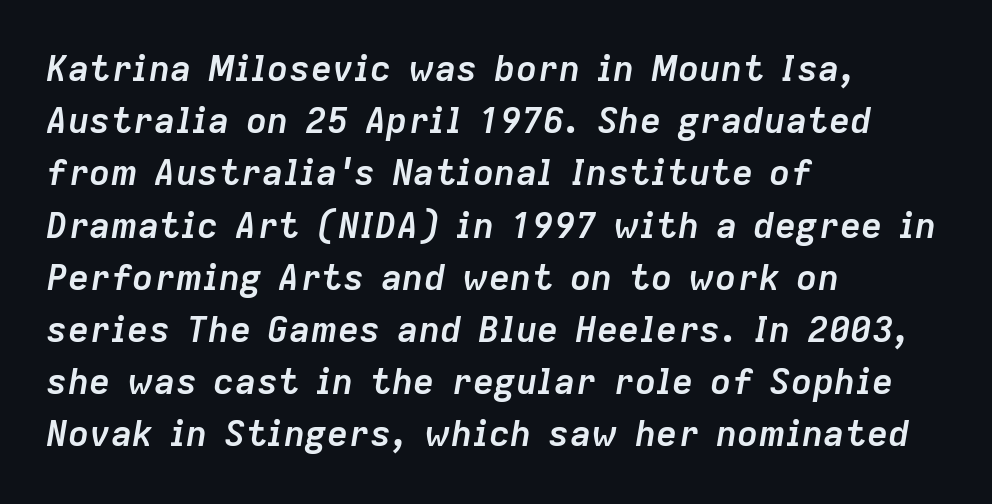
Caption: multi-line text, flush left, ragged right. The block of text has a typical density, with ordinary space between rows. Designer's note — italics engaged. Character widths vary here, with narrow letters taking less room than wide ones.
